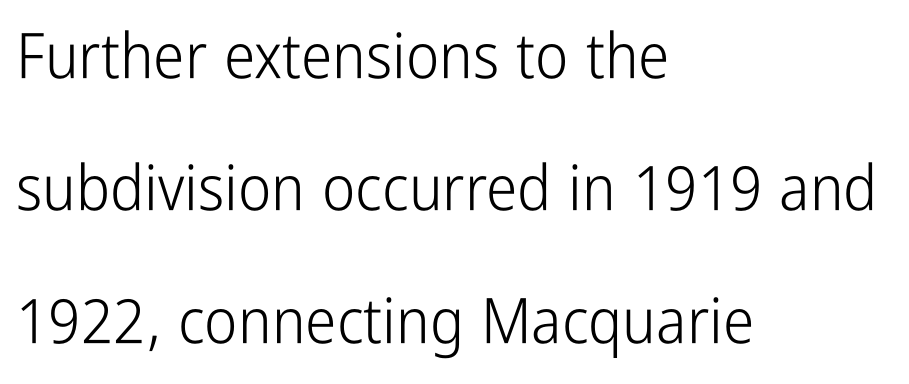
Q: Is the text bold? A: No.
Q: Is the text italic (slanted)? A: No, it is upright.
Q: Is the typeface a serif or a sans-serif typeface? A: Sans-serif.
Q: Is the text underlined? A: No.
Q: How is the paragraph aligned? A: Left-aligned.
Q: Is the spacing between letters normal or unusually wide? A: Normal.
Q: Is the spacing between lines tight, normal or loose? A: Loose.
Q: Width (condensed, normal, or wide)? A: Condensed.
Q: Stroke contrast? A: Low.
Q: x-height? A: Medium.
Q: Monospaced? A: No.
